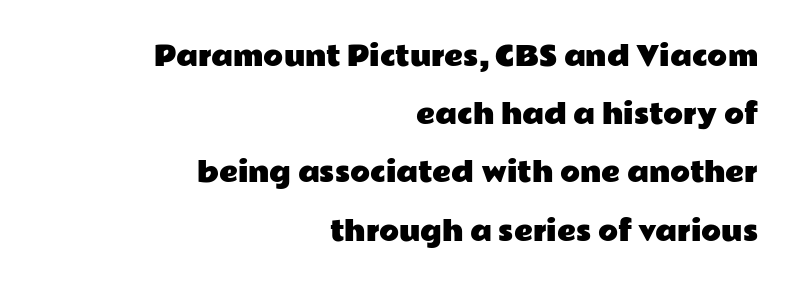
{"italic": "no", "underline": "no", "align": "right", "line_spacing": "loose", "line_spacing_ratio": 2.24, "letter_spacing": "normal", "letter_spacing_em": 0.0, "glyph_px": 26}
